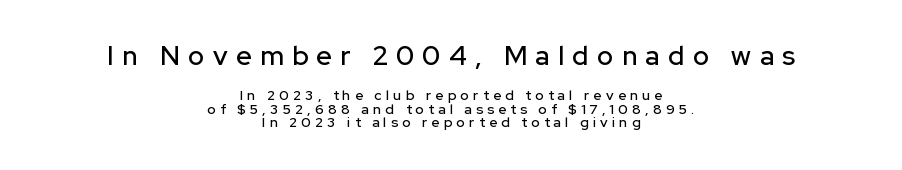
The image shows 27 px text type, upright; set centered, tight line spacing (0.98x), unusually wide letter spacing (+0.31 em), not underlined; the first (top) block is 1.93x larger.
